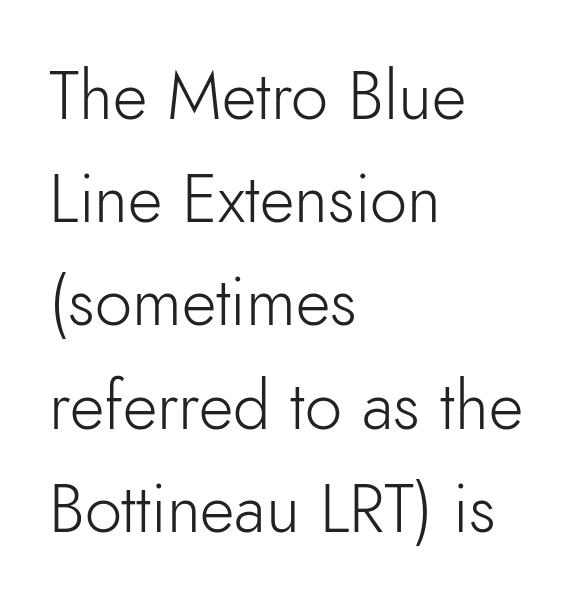
The image shows 67 px light sans-serif type, upright; set left-aligned, normal line spacing (1.54x), normal letter spacing, not underlined; low stroke contrast and a small x-height.
